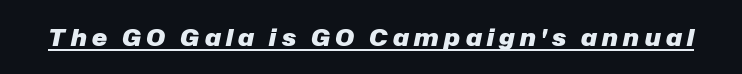
{"italic": "yes", "lean": "right", "slant_degrees": 12, "bold": "yes", "underline": "yes", "letter_spacing": "wide", "letter_spacing_em": 0.24, "glyph_px": 23}
